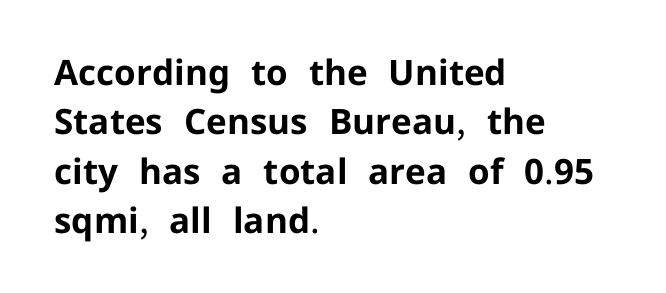
Q: Is the text bold? A: Yes.
Q: Is the text italic (slanted)? A: No, it is upright.
Q: Is the typeface a serif or a sans-serif typeface? A: Sans-serif.
Q: Is the text underlined? A: No.
Q: How is the paragraph aligned? A: Left-aligned.
Q: Is the spacing between letters normal or unusually wide? A: Normal.
Q: Is the spacing between lines tight, normal or loose? A: Normal.
Q: Width (condensed, normal, or wide)? A: Normal.
Q: Stroke contrast? A: Low.
Q: x-height? A: Medium.
Q: Monospaced? A: No.
